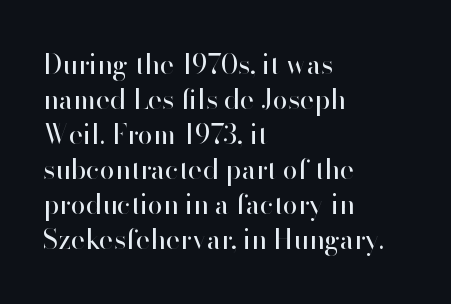
Q: Is the text bold? A: No.
Q: Is the text italic (slanted)? A: No, it is upright.
Q: Is the text underlined? A: No.
Q: How is the paragraph aligned? A: Left-aligned.
Q: Is the spacing between letters normal or unusually wide? A: Normal.
Q: Is the spacing between lines tight, normal or loose? A: Normal.
